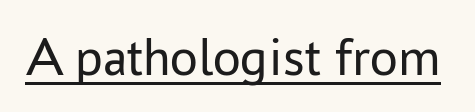
The strokes are not fattened; the text isn't bold. Decoration check: the copy is underlined. This is roman type, the default non-slanted kind. Character widths vary here, with narrow letters taking less room than wide ones. Tracking here is standard; glyphs follow each other at the usual distance. The rendering shows plain stroke endings on the letterforms — a sans-serif design.
